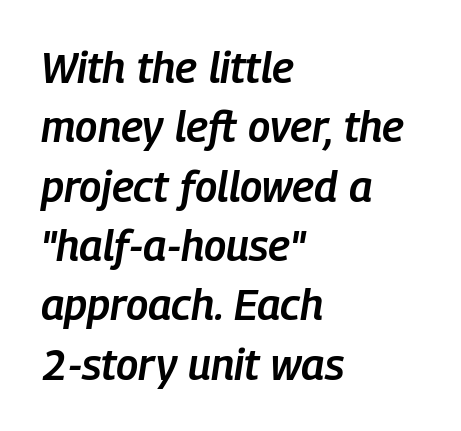
{"italic": "yes", "lean": "right", "slant_degrees": 9, "bold": "semi", "weight": "semibold", "width": "condensed", "stroke_contrast": "low", "x_height": "medium", "monospaced": "no", "underline": "no", "align": "left", "line_spacing": "normal", "line_spacing_ratio": 1.38, "letter_spacing": "normal", "letter_spacing_em": 0.0, "glyph_px": 43}
